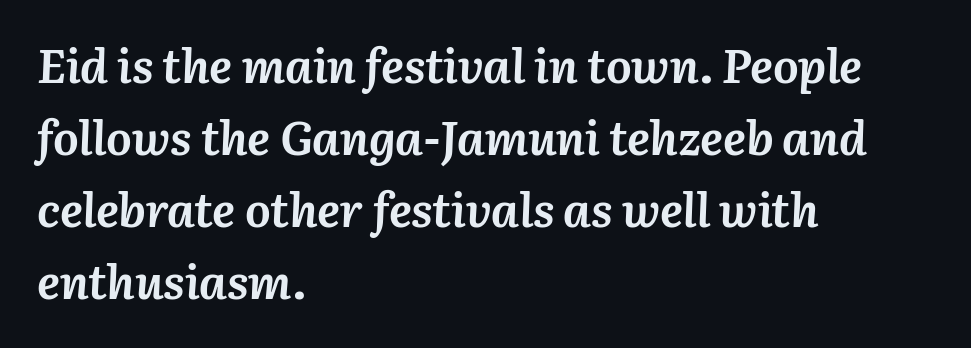
Q: Is the text bold? A: Yes.
Q: Is the text italic (slanted)? A: Yes, it leans right by about 3 degrees.
Q: Is the text underlined? A: No.
Q: How is the paragraph aligned? A: Left-aligned.
Q: Is the spacing between letters normal or unusually wide? A: Normal.
Q: Is the spacing between lines tight, normal or loose? A: Normal.
Q: Width (condensed, normal, or wide)? A: Normal.
Q: Stroke contrast? A: Medium.
Q: x-height? A: Medium.
Q: Monospaced? A: No.
